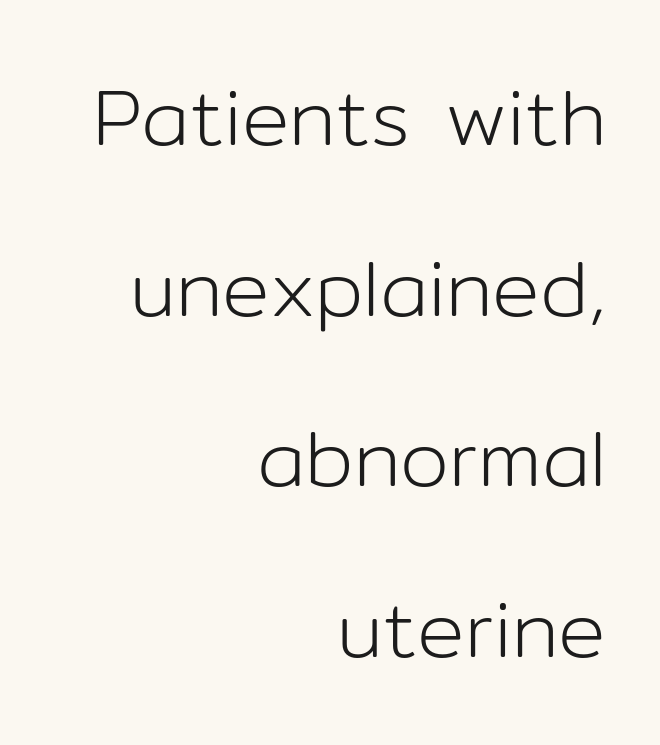
Q: Is the text bold? A: No.
Q: Is the text italic (slanted)? A: No, it is upright.
Q: Is the typeface a serif or a sans-serif typeface? A: Sans-serif.
Q: Is the text underlined? A: No.
Q: How is the paragraph aligned? A: Right-aligned.
Q: Is the spacing between letters normal or unusually wide? A: Normal.
Q: Is the spacing between lines tight, normal or loose? A: Loose.
Q: Width (condensed, normal, or wide)? A: Normal.
Q: Stroke contrast? A: Low.
Q: x-height? A: Medium.
Q: Monospaced? A: No.
